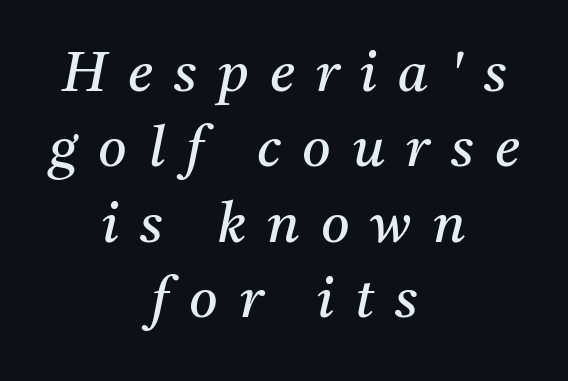
Q: Is the text bold? A: No.
Q: Is the text italic (slanted)? A: Yes, it leans right by about 11 degrees.
Q: Is the typeface a serif or a sans-serif typeface? A: Serif.
Q: Is the text underlined? A: No.
Q: How is the paragraph aligned? A: Centered.
Q: Is the spacing between letters normal or unusually wide? A: Unusually wide.
Q: Is the spacing between lines tight, normal or loose? A: Normal.
Q: Width (condensed, normal, or wide)? A: Normal.
Q: Stroke contrast? A: Medium.
Q: x-height? A: Medium.
Q: Monospaced? A: No.
